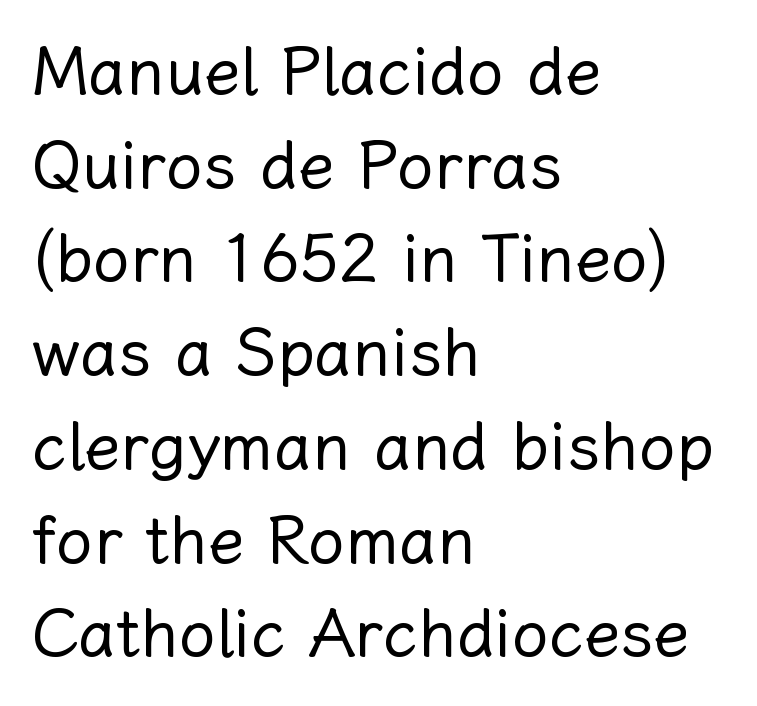
The image shows 66 px regular-weight type, upright; set left-aligned, normal line spacing (1.42x), normal letter spacing, not underlined; low stroke contrast and a medium x-height.
